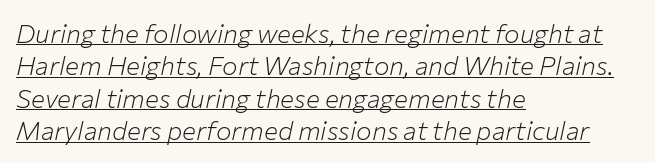
The image shows 26 px text type, italic (leaning right); set left-aligned, normal line spacing (1.25x), normal letter spacing, underlined.
